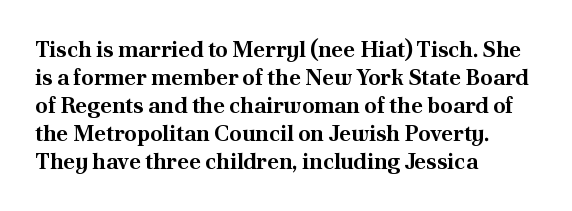
Q: Is the text bold? A: Yes.
Q: Is the text italic (slanted)? A: No, it is upright.
Q: Is the text underlined? A: No.
Q: How is the paragraph aligned? A: Left-aligned.
Q: Is the spacing between letters normal or unusually wide? A: Normal.
Q: Is the spacing between lines tight, normal or loose? A: Normal.
